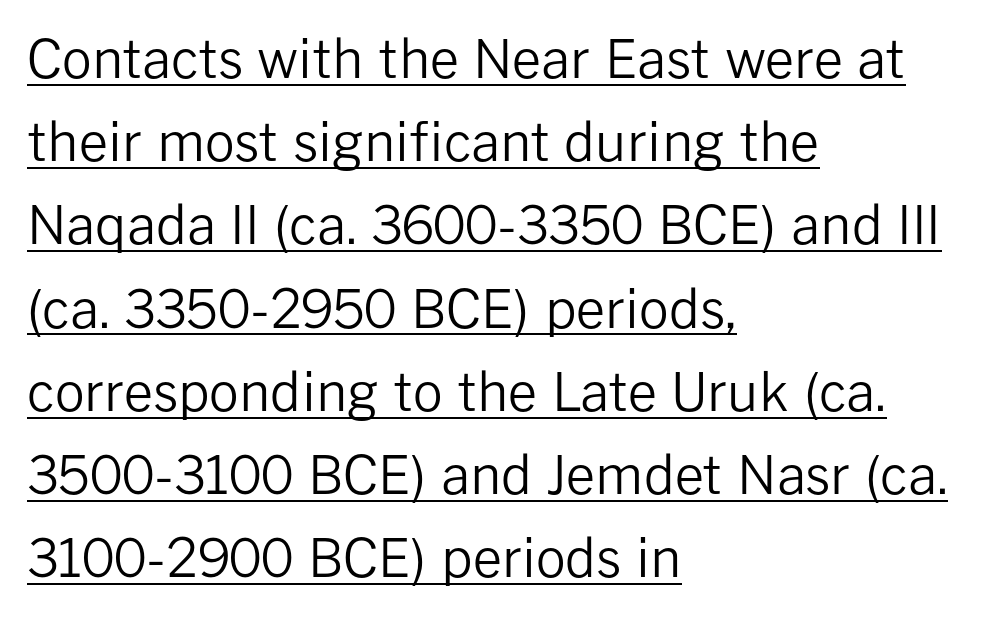
{"serif": "no", "italic": "no", "bold": "no", "weight": "regular", "width": "normal", "stroke_contrast": "low", "x_height": "medium", "monospaced": "no", "underline": "yes", "align": "left", "line_spacing": "normal", "line_spacing_ratio": 1.6, "letter_spacing": "normal", "letter_spacing_em": 0.0, "glyph_px": 52}
